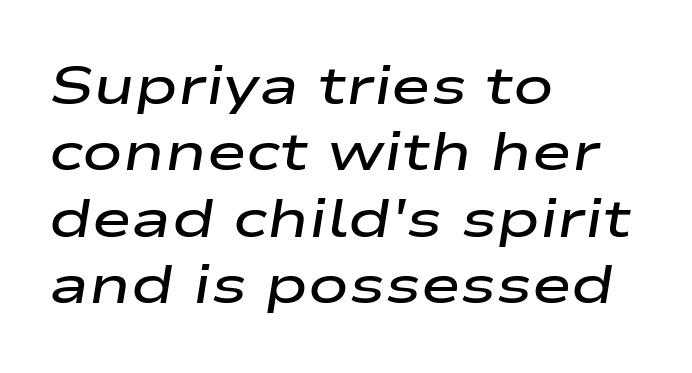
Q: Is the text bold? A: Semi-bold.
Q: Is the text italic (slanted)? A: Yes, it leans right by about 9 degrees.
Q: Is the text underlined? A: No.
Q: How is the paragraph aligned? A: Left-aligned.
Q: Is the spacing between letters normal or unusually wide? A: Normal.
Q: Width (condensed, normal, or wide)? A: Wide.
Q: Stroke contrast? A: Low.
Q: x-height? A: Medium.
Q: Monospaced? A: No.
